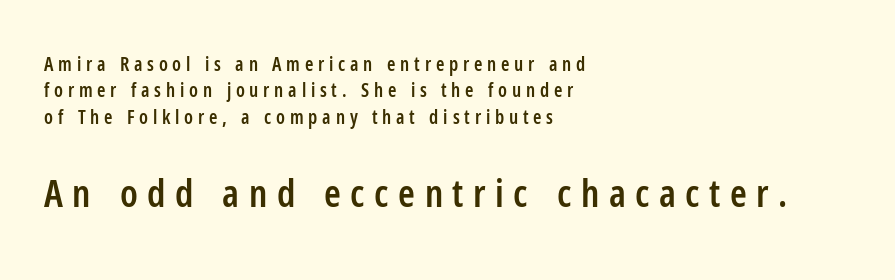
Is the lower block the larger one? Yes — the lower block carries the bigger type. The face used here is a sans, in the tradition of grotesques and geometrics. This is moderately heavy type, rendered in semibold. This rendering features lettering with no underline. The text block is weighted toward the left margin, trailing off unevenly rightward. Between one letter and the next there's a generous, obvious gap.
